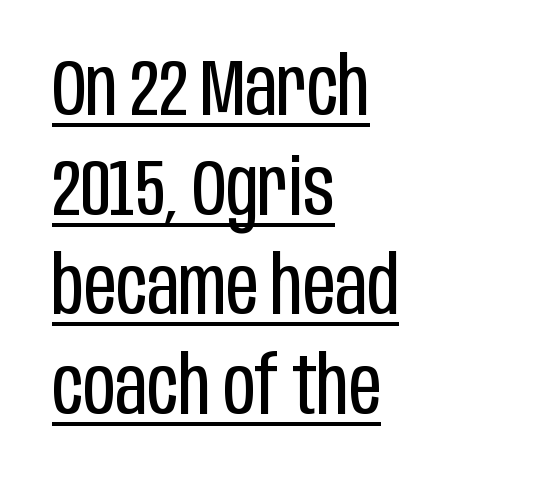
{"serif": "no", "italic": "no", "bold": "no", "weight": "regular", "width": "condensed", "stroke_contrast": "low", "x_height": "large", "monospaced": "no", "underline": "yes", "align": "left", "line_spacing": "normal", "line_spacing_ratio": 1.26, "letter_spacing": "normal", "letter_spacing_em": 0.0, "glyph_px": 79}
